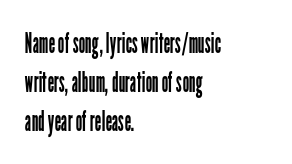
Type style note: lacks serifs. The characters are drawn with everyday or finer stroke widths. This sample keeps an unexceptional amount of space between lines. Is the letter spacing exaggerated? No — it looks like the ordinary default.
